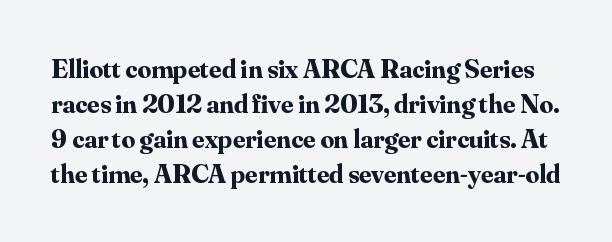
{"italic": "no", "bold": "yes", "underline": "no", "line_spacing": "normal", "line_spacing_ratio": 1.3, "letter_spacing": "normal", "letter_spacing_em": 0.0, "glyph_px": 27}
